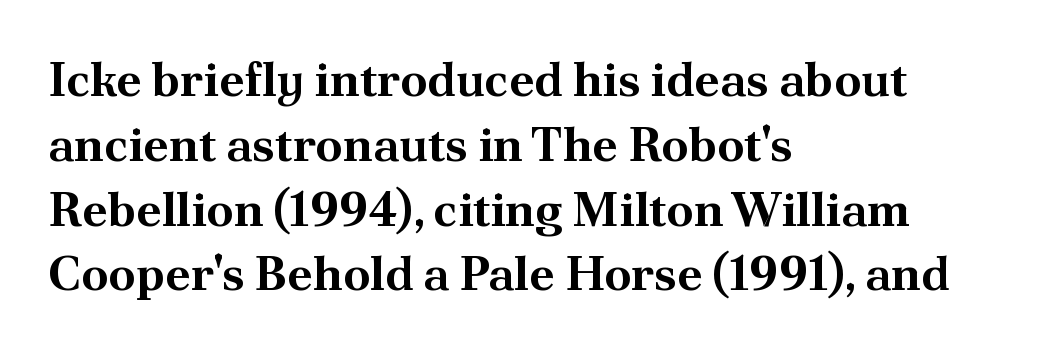
{"serif": "yes", "italic": "no", "bold": "yes", "weight": "bold", "width": "normal", "stroke_contrast": "medium", "x_height": "small", "monospaced": "no", "underline": "no", "align": "left", "line_spacing": "normal", "line_spacing_ratio": 1.35, "letter_spacing": "normal", "letter_spacing_em": 0.0, "glyph_px": 48}
